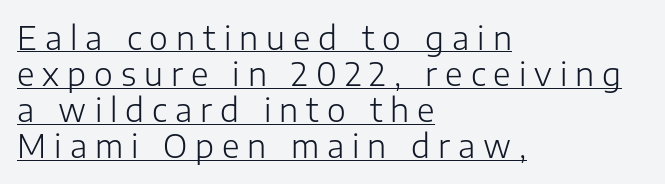
The image shows 32 px light sans-serif type, upright; set left-aligned, tight line spacing (1.13x), unusually wide letter spacing (+0.25 em), underlined; low stroke contrast and a medium x-height.
